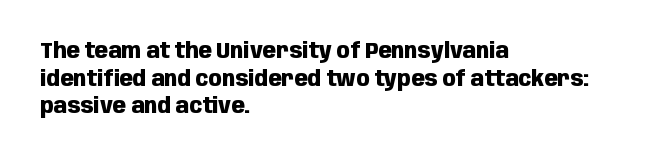
These words are printed bold, with thick strokes throughout. The string is rendered with underlining switched off. What's the leading like? Ordinary, nothing unusual. Tracking value appears to be zero — textbook default spacing. This rendering uses left alignment, leaving the right contour irregular. Every stem runs plumb, perpendicular to the baseline.
